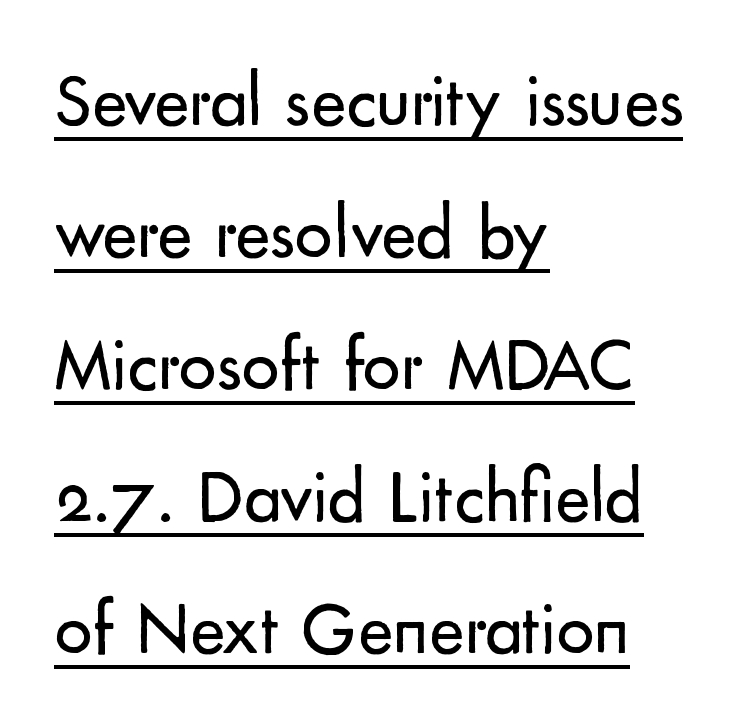
The image shows 75 px regular-weight sans-serif type, upright; set left-aligned, line spacing 1.76x, normal letter spacing, underlined; low stroke contrast and a small x-height.
